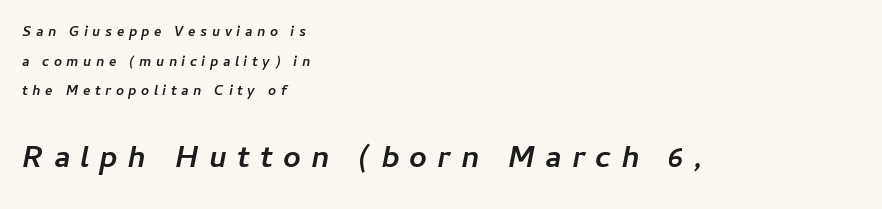
Summary of vertical rhythm: relaxed, with wide interline spacing. You could only call the tracking loose — the letters float apart. Do the characters align in a grid? No, the font is proportional. Set as a true bold cut, around the 700 mark. Rendered with sloped, italic letterforms.
